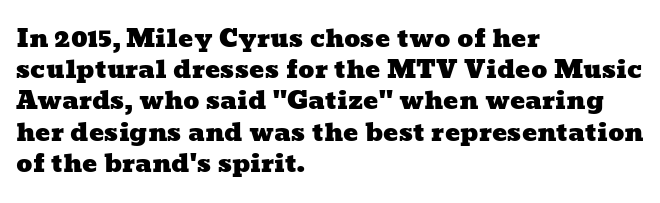
Successive baselines arrive at the customary interval. Honestly, there is no underline to notice here at all. Alignment: flush left. Letter spacing: default.
